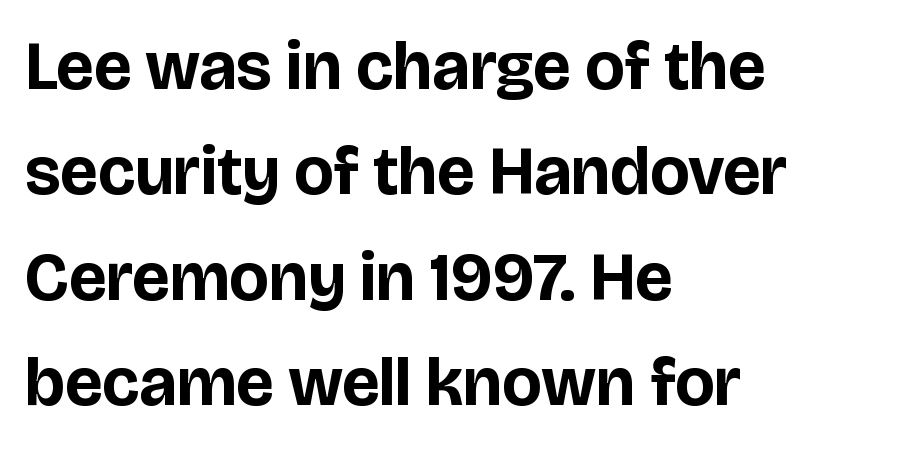
Compared with an ordinary text face, these strokes are far heavier — a full bold. Reading down the block, your eye returns to a fixed left position each line. To sum up the face: it is a sans, with no serifs. No extra tracking has been applied to these lines. Lines of text with bare space underneath. Is there much room between lines? A standard amount, neither cramped nor airy.
